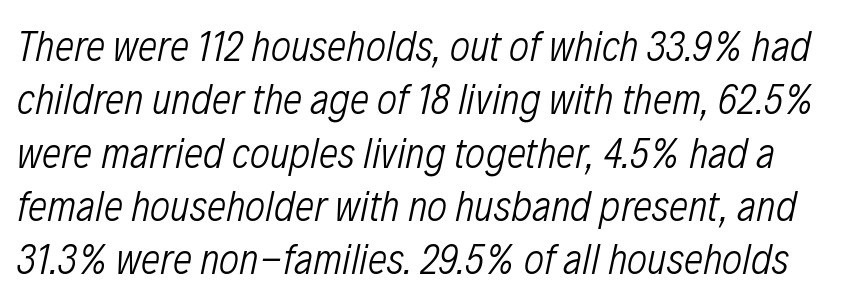
The rendering applies a slant to the glyphs. The passage shown is not underscored anywhere. These lines are rendered in a variable-pitch font. Stem width sits at or under what a default text font uses.
